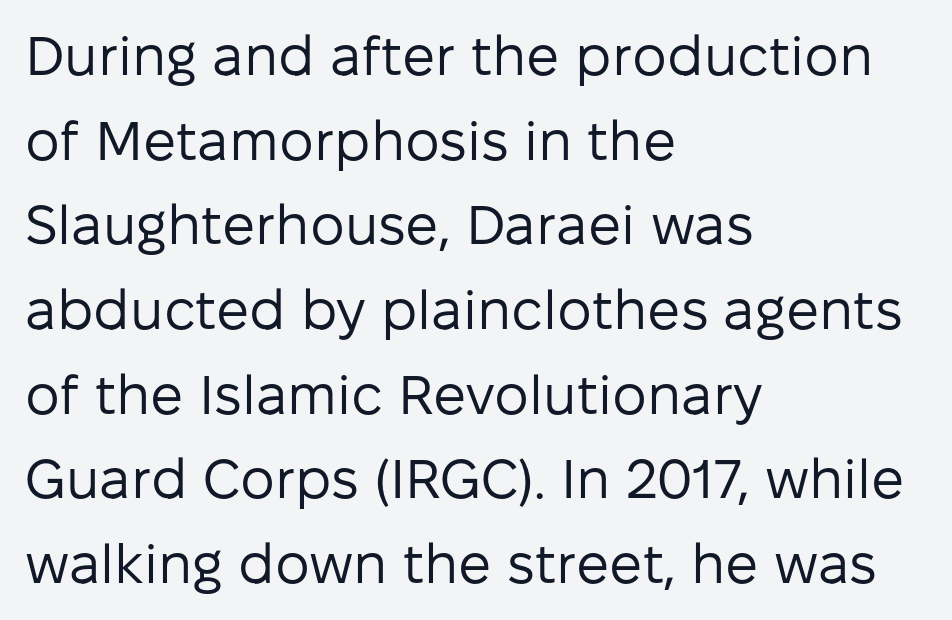
Here the designer chose a conventional face with non-uniform glyph widths. A typesetter would label this face a sans. A student would call this left alignment; a typographer would say flush left, rag right. No italicization has been applied; the sample stays upright.
